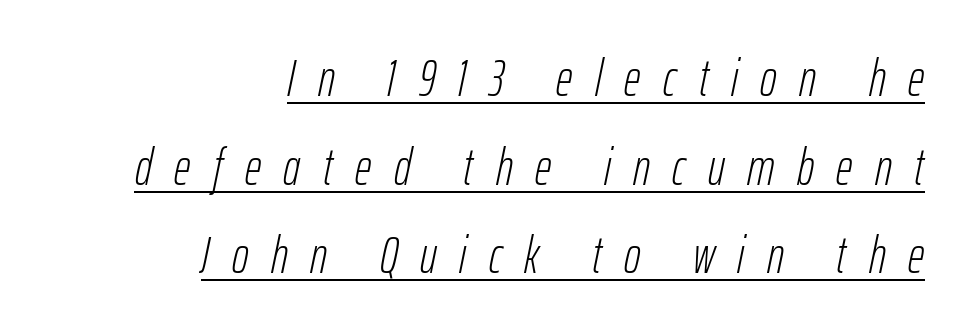
Italic? Definitely — the glyphs are oblique. This reads as an unemphasized weight, regular at the heaviest. Beneath each row of characters lies a ruled line. The paragraph shown leans on its right margin. Does extra space separate the letters? Yes, quite a lot of it.
